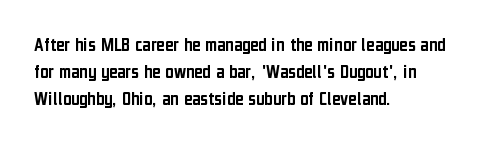
One-word summary of the alignment: left. The words here are not underlined. The passage shown stacks its lines at a standard gap. These lines were composed using upright roman letters.
